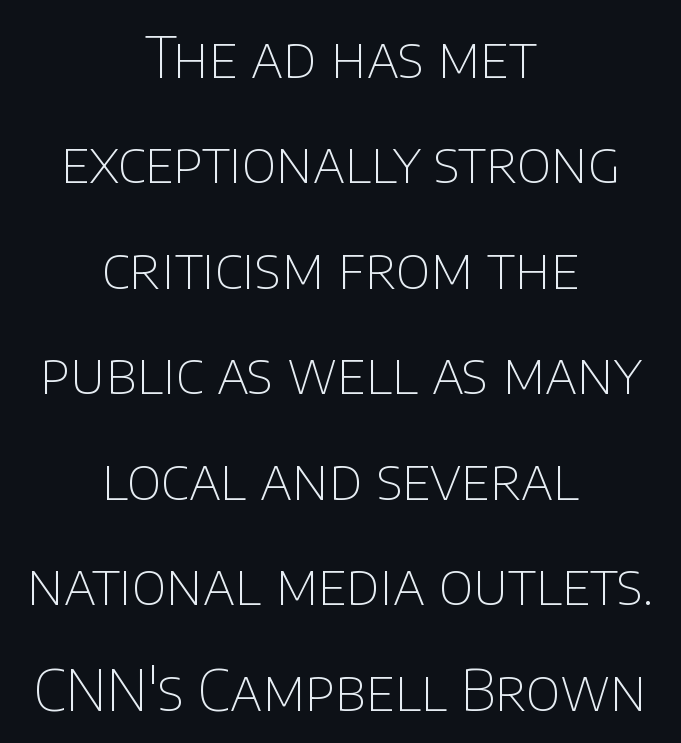
The image shows 57 px thin sans-serif type, upright; set centered, line spacing 1.85x, normal letter spacing, not underlined; low stroke contrast and a large x-height.
